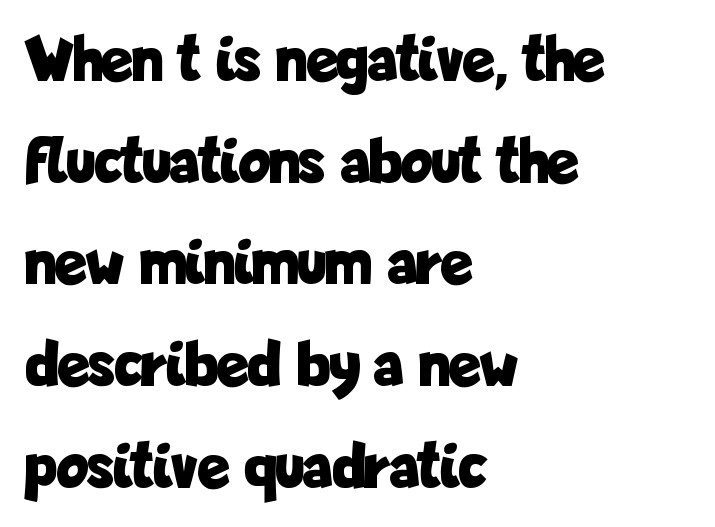
The image shows 66 px bold, condensed sans-serif type, upright; set left-aligned, normal line spacing (1.54x), normal letter spacing, not underlined; low stroke contrast and a medium x-height.
